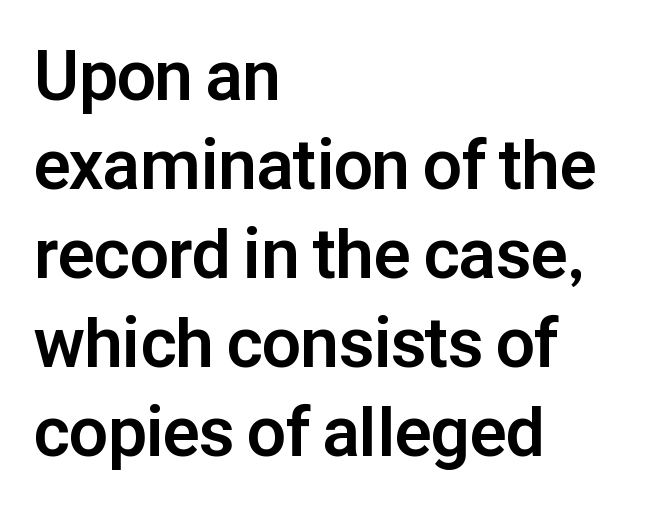
Q: Is the text bold? A: Yes.
Q: Is the text italic (slanted)? A: No, it is upright.
Q: Is the typeface a serif or a sans-serif typeface? A: Sans-serif.
Q: Is the text underlined? A: No.
Q: How is the paragraph aligned? A: Left-aligned.
Q: Is the spacing between letters normal or unusually wide? A: Normal.
Q: Is the spacing between lines tight, normal or loose? A: Normal.
Q: Width (condensed, normal, or wide)? A: Normal.
Q: Stroke contrast? A: Low.
Q: x-height? A: Medium.
Q: Monospaced? A: No.
